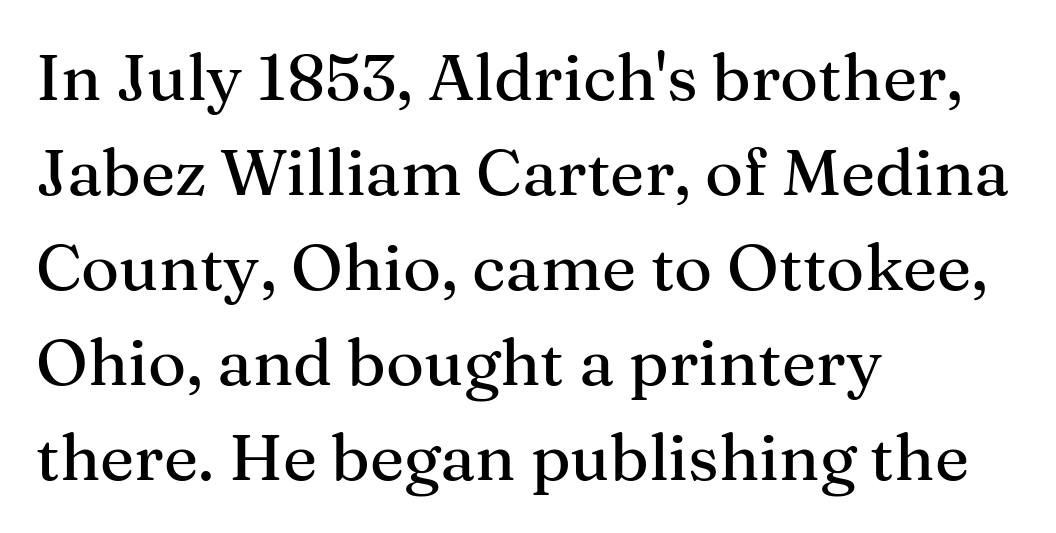
The image shows 65 px serif type, upright; set left-aligned, normal line spacing (1.46x), normal letter spacing, not underlined; medium stroke contrast and a medium x-height.
